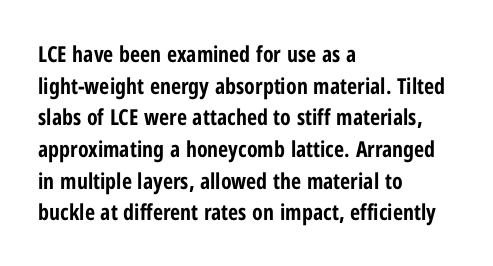
The image shows 22 px bold type, upright; set left-aligned, normal line spacing (1.44x), normal letter spacing, not underlined.
